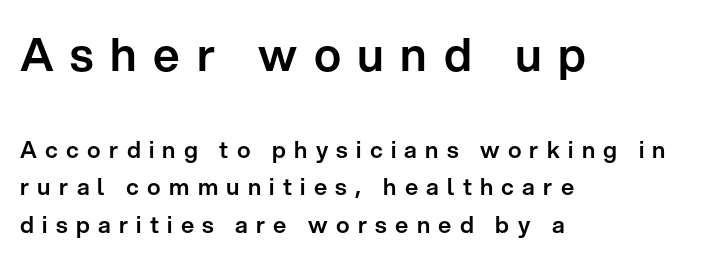
Q: Is the text italic (slanted)? A: No, it is upright.
Q: Is the typeface a serif or a sans-serif typeface? A: Sans-serif.
Q: Is the text underlined? A: No.
Q: How is the paragraph aligned? A: Left-aligned.
Q: Is the spacing between letters normal or unusually wide? A: Unusually wide.
Q: Is the spacing between lines tight, normal or loose? A: Normal.
Q: Which block of text is set in a larger size, the first (top) or the second (bottom)? A: The first (top) one.
Q: Width (condensed, normal, or wide)? A: Normal.
Q: Stroke contrast? A: Low.
Q: x-height? A: Medium.
Q: Monospaced? A: No.
